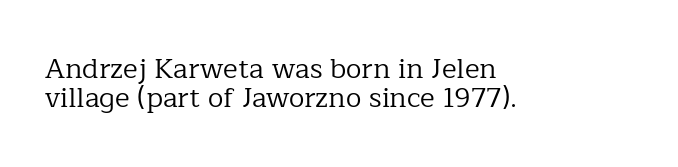
The strip under each line holds only bare page. Weight: not bold — regular or lighter. These lines are rendered in a variable-pitch font. What kind of face is this? One with serifs. The lines in this sample share a left origin and differ only in where they stop.
